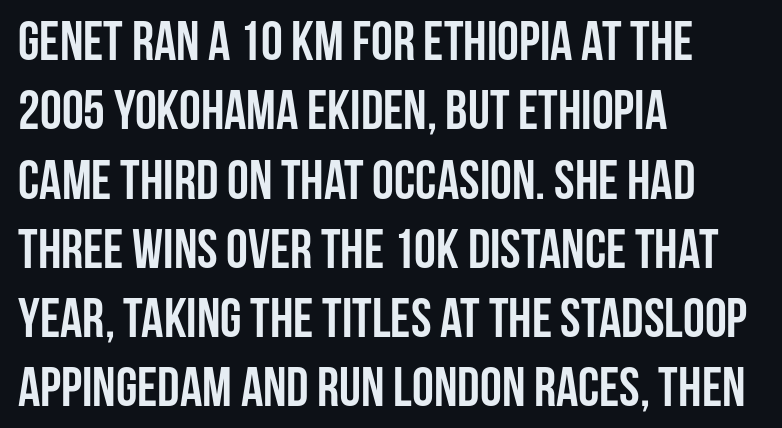
Q: Is the text bold? A: Yes.
Q: Is the text italic (slanted)? A: No, it is upright.
Q: Is the typeface a serif or a sans-serif typeface? A: Sans-serif.
Q: Is the text underlined? A: No.
Q: How is the paragraph aligned? A: Left-aligned.
Q: Is the spacing between letters normal or unusually wide? A: Normal.
Q: Is the spacing between lines tight, normal or loose? A: Normal.
Q: Width (condensed, normal, or wide)? A: Condensed.
Q: Stroke contrast? A: Low.
Q: x-height? A: Large.
Q: Monospaced? A: No.
